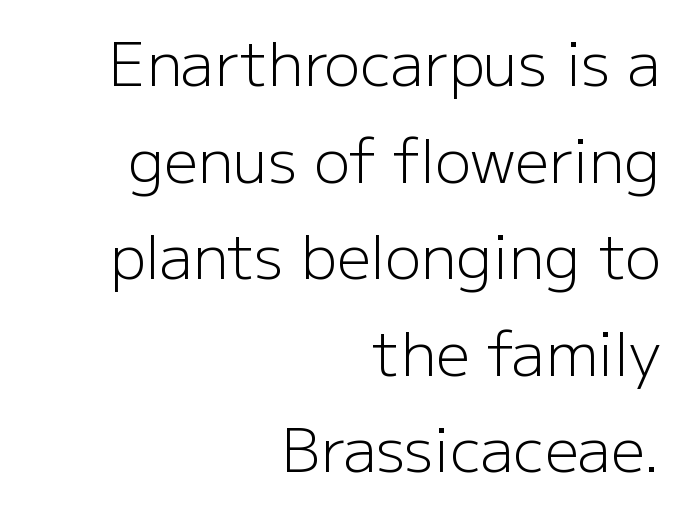
The image shows 60 px light sans-serif type, upright; set right-aligned, normal line spacing (1.61x), normal letter spacing, not underlined; low stroke contrast and a medium x-height.
